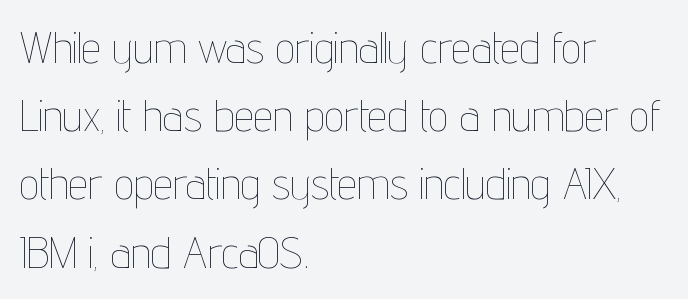
{"italic": "no", "bold": "no", "weight": "thin", "width": "condensed", "stroke_contrast": "low", "x_height": "medium", "monospaced": "no", "underline": "no", "align": "left", "line_spacing": "normal", "line_spacing_ratio": 1.55, "letter_spacing": "normal", "letter_spacing_em": 0.0, "glyph_px": 44}
